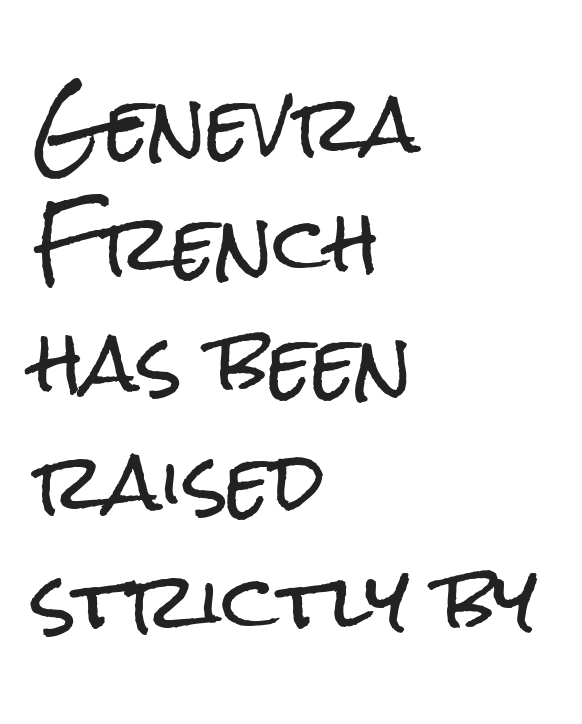
Caption: multi-line text, flush left, ragged right. Proportional: the letters do not fall into vertical columns. Upright lettering throughout. Nothing unusual about the tracking: characters are spaced as the font intends. You can tell from the bare stems that sans-serif type was used. The zone under the glyphs is completely vacant.
